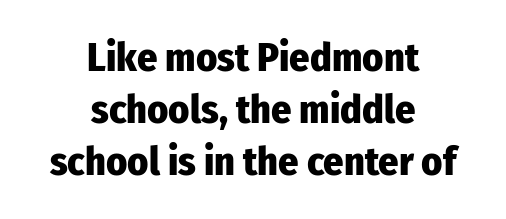
A typesetter would call this proportional, since set widths differ per character. Serifs: no, the terminals of the letterforms are clean. Plain, unruled lines of type. Is the block centered? Yes — each line is placed symmetrically about the middle. The specimen reads as upright at a glance. You could call the tracking neutral — neither tight nor loose.
